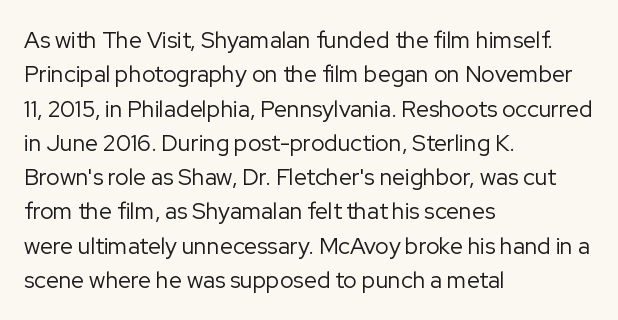
Q: Is the text bold? A: No.
Q: Is the text italic (slanted)? A: No, it is upright.
Q: Is the text underlined? A: No.
Q: How is the paragraph aligned? A: Left-aligned.
Q: Is the spacing between letters normal or unusually wide? A: Normal.
Q: Is the spacing between lines tight, normal or loose? A: Normal.
